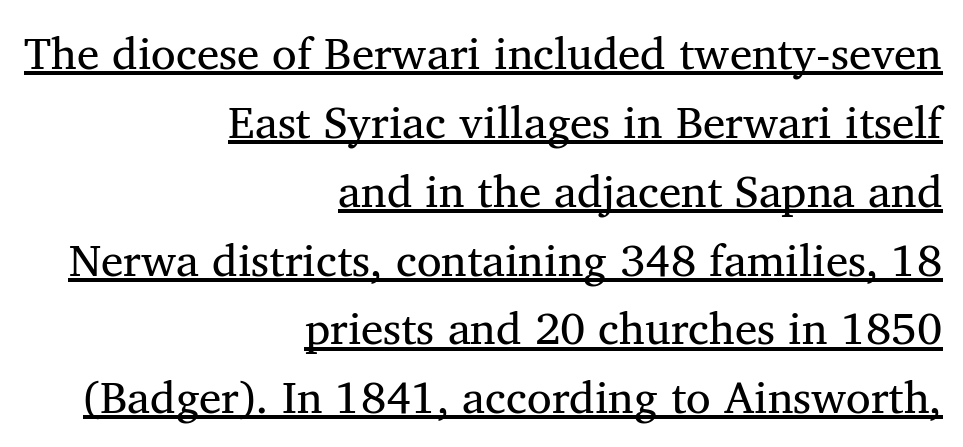
Q: Is the text bold? A: No.
Q: Is the text italic (slanted)? A: No, it is upright.
Q: Is the typeface a serif or a sans-serif typeface? A: Serif.
Q: Is the text underlined? A: Yes.
Q: How is the paragraph aligned? A: Right-aligned.
Q: Is the spacing between letters normal or unusually wide? A: Normal.
Q: Is the spacing between lines tight, normal or loose? A: Normal.
Q: Width (condensed, normal, or wide)? A: Normal.
Q: Stroke contrast? A: Medium.
Q: x-height? A: Medium.
Q: Monospaced? A: No.
